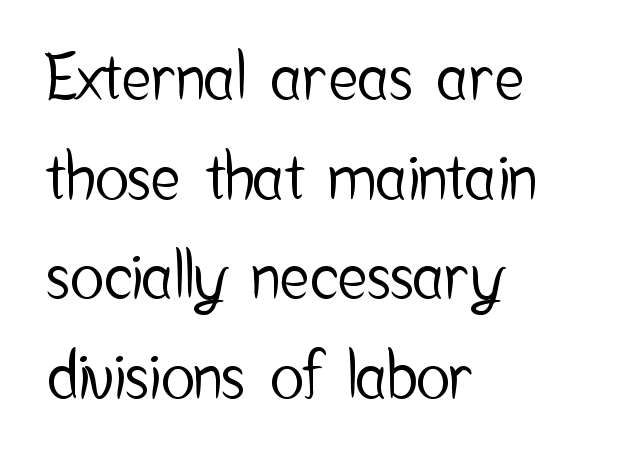
The image shows 63 px condensed sans-serif type, upright; set left-aligned, normal line spacing (1.58x), normal letter spacing, not underlined; low stroke contrast and a medium x-height.
